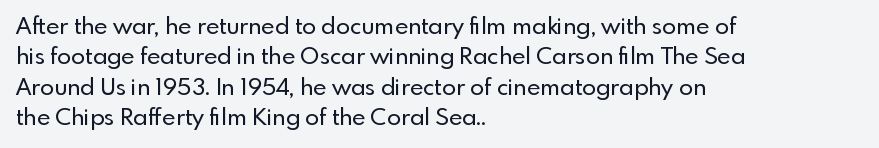
The image shows 23 px text type, upright; set left-aligned, normal line spacing (1.32x), normal letter spacing, not underlined.
